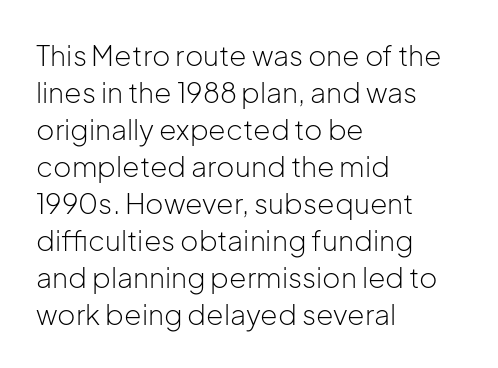
The image shows 28 px light sans-serif type, upright; set left-aligned, normal line spacing (1.32x), normal letter spacing, not underlined; low stroke contrast and a medium x-height.
